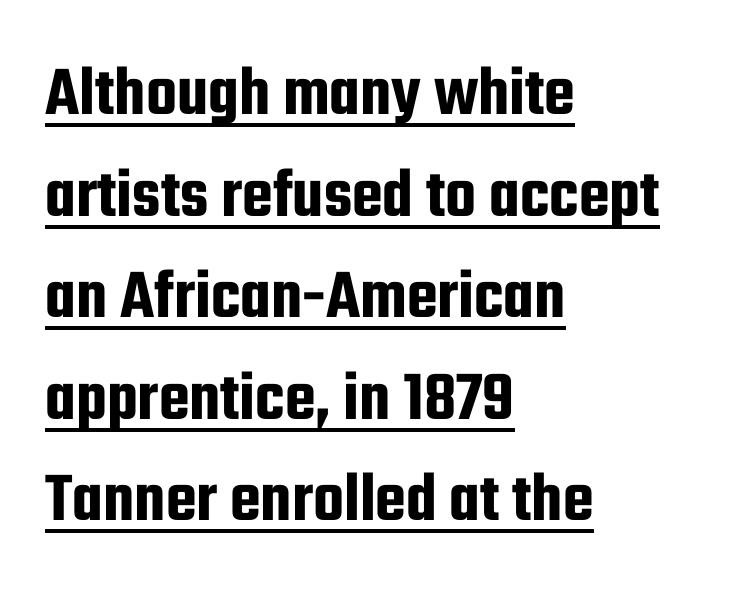
The image shows 71 px condensed sans-serif type, upright; set left-aligned, normal line spacing (1.43x), normal letter spacing, underlined; low stroke contrast and a medium x-height.
